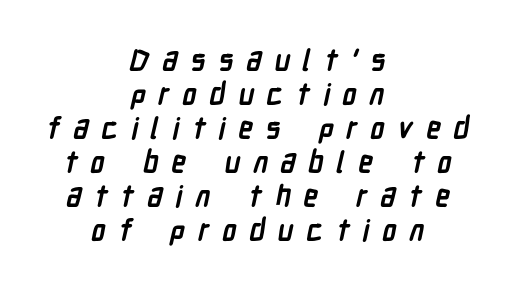
The letterforms stand isolated, each surrounded by extra space. The paragraph shown floats in the horizontal middle. Check under the words: just untouched page. These lines carry a lot of weight — the face is fully bold.
